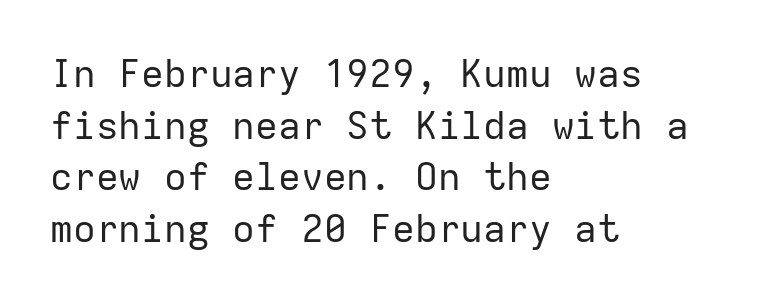
Stems here are at most as thick as an everyday book face. To sum up the face: it is a sans, with no serifs. The face used here is monospaced, like something from a code editor. Just letters on the line, the space beneath them empty.
